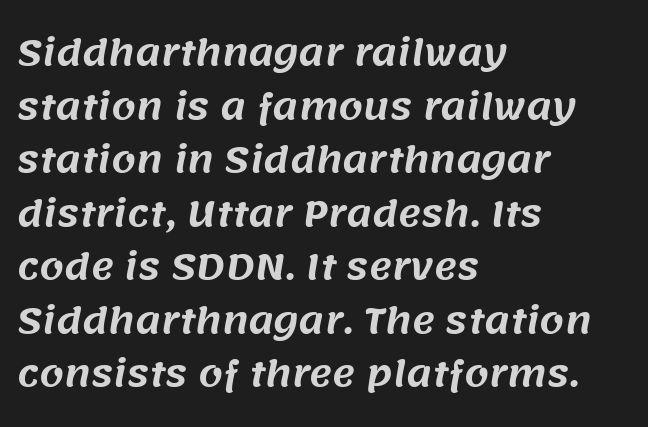
A clean baseline with only descenders dipping below it. The lines are quadded left. Do the characters align in a grid? No, the font is proportional. These lines sit exactly where default settings would place them. Each letter's strokes conclude bluntly, with no projecting serifs.
